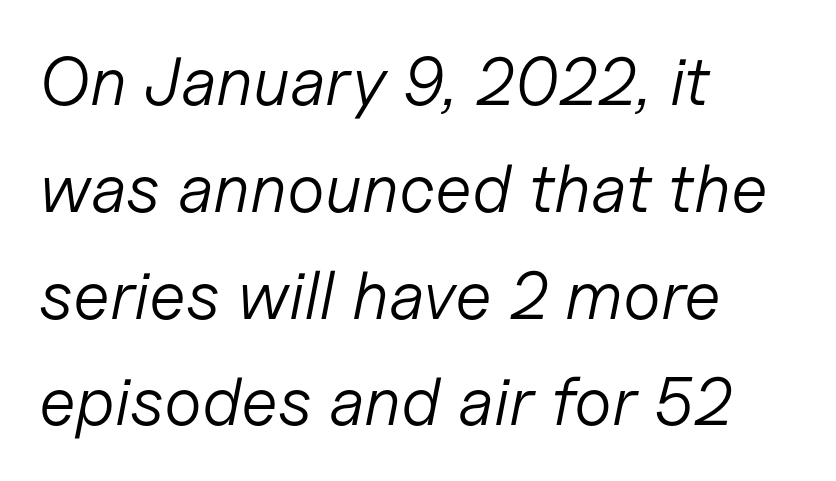
Honestly, there is no underline to notice here at all. The face looks like a standard text weight, possibly lighter. Is the block centered? No — it sits flush against the left margin. Does extra space separate the letters? No, they use regular spacing.
